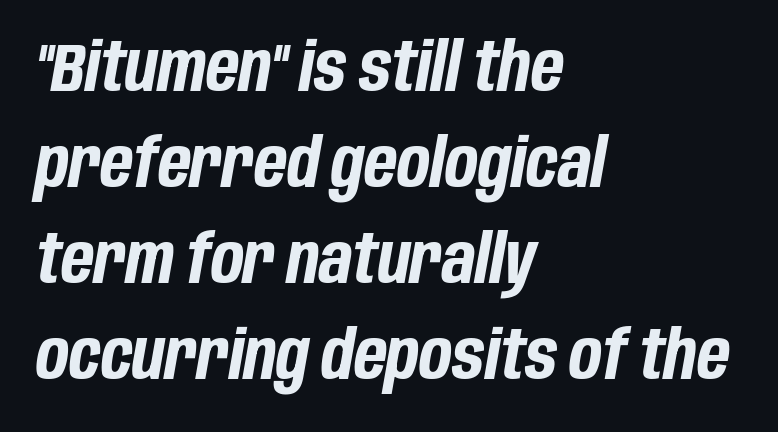
The image shows 68 px bold, condensed type, italic (leaning right); set left-aligned, normal line spacing (1.41x), normal letter spacing, not underlined; low stroke contrast and a large x-height.
